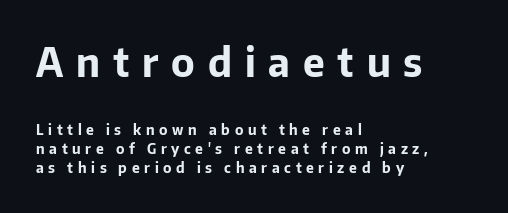
Q: Is the text bold? A: Yes.
Q: Is the text italic (slanted)? A: No, it is upright.
Q: Is the typeface a serif or a sans-serif typeface? A: Sans-serif.
Q: Is the text underlined? A: No.
Q: How is the paragraph aligned? A: Left-aligned.
Q: Is the spacing between letters normal or unusually wide? A: Unusually wide.
Q: Is the spacing between lines tight, normal or loose? A: Normal.
Q: Which block of text is set in a larger size, the first (top) or the second (bottom)? A: The first (top) one.
Q: Width (condensed, normal, or wide)? A: Normal.
Q: Stroke contrast? A: Low.
Q: x-height? A: Medium.
Q: Monospaced? A: No.
